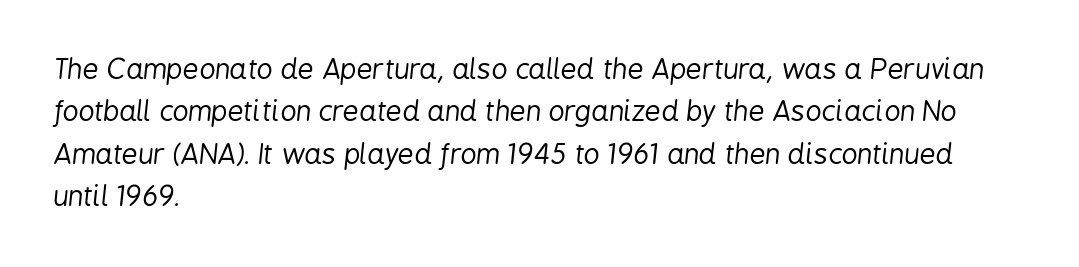
{"italic": "yes", "lean": "right", "slant_degrees": 6, "bold": "no", "weight": "regular", "width": "condensed", "stroke_contrast": "low", "x_height": "medium", "monospaced": "no", "underline": "no", "align": "left", "line_spacing": "normal", "line_spacing_ratio": 1.51, "letter_spacing": "normal", "letter_spacing_em": 0.0, "glyph_px": 28}
